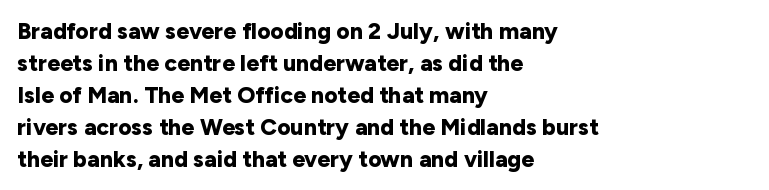
Q: Is the text bold? A: Yes.
Q: Is the text italic (slanted)? A: No, it is upright.
Q: Is the text underlined? A: No.
Q: How is the paragraph aligned? A: Left-aligned.
Q: Is the spacing between letters normal or unusually wide? A: Normal.
Q: Is the spacing between lines tight, normal or loose? A: Normal.
